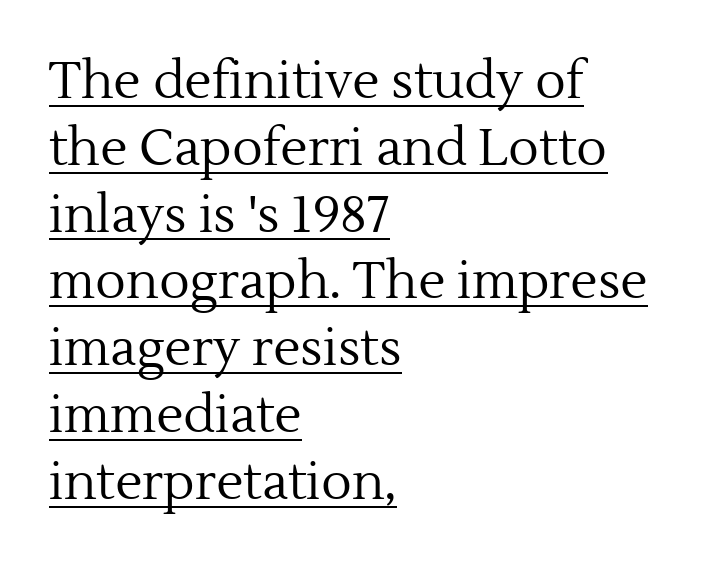
The image shows 51 px regular-weight serif type, upright; set left-aligned, normal line spacing (1.31x), normal letter spacing, underlined; a medium x-height.
